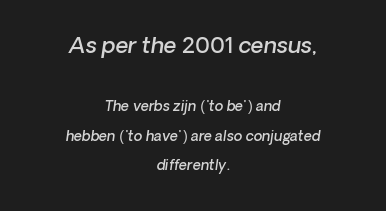
The area under the type is left untouched. When letters slant like this, we call the style italic. Notice the wide empty band between every row — that's loose leading. The text block is weighted toward neither margin, spreading evenly from the middle. Of the two passages, the one on top uses the larger point size.
